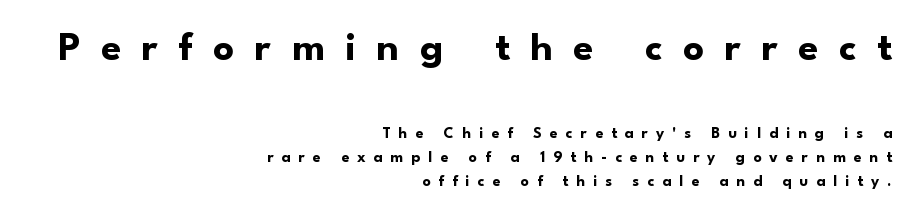
Q: Is the text bold? A: Yes.
Q: Is the text italic (slanted)? A: No, it is upright.
Q: Is the typeface a serif or a sans-serif typeface? A: Sans-serif.
Q: Is the text underlined? A: No.
Q: How is the paragraph aligned? A: Right-aligned.
Q: Is the spacing between letters normal or unusually wide? A: Unusually wide.
Q: Is the spacing between lines tight, normal or loose? A: Normal.
Q: Which block of text is set in a larger size, the first (top) or the second (bottom)? A: The first (top) one.
Q: Width (condensed, normal, or wide)? A: Normal.
Q: Stroke contrast? A: Low.
Q: x-height? A: Small.
Q: Monospaced? A: No.
